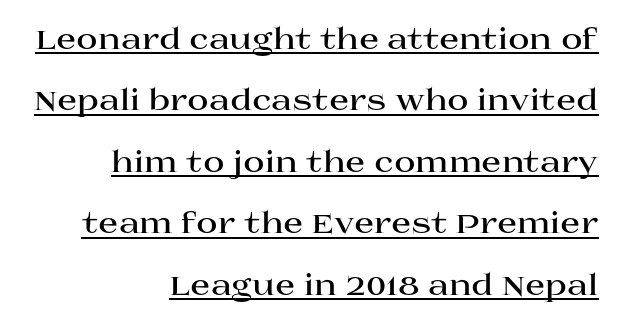
{"serif": "yes", "italic": "no", "bold": "yes", "weight": "bold", "width": "wide", "stroke_contrast": "high", "x_height": "large", "monospaced": "no", "underline": "yes", "align": "right", "line_spacing": "loose", "line_spacing_ratio": 2.12, "letter_spacing": "normal", "letter_spacing_em": 0.0, "glyph_px": 29}
